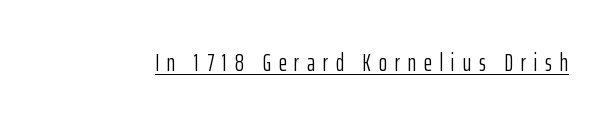
{"italic": "no", "bold": "no", "underline": "yes", "letter_spacing": "wide", "letter_spacing_em": 0.31, "glyph_px": 25}
